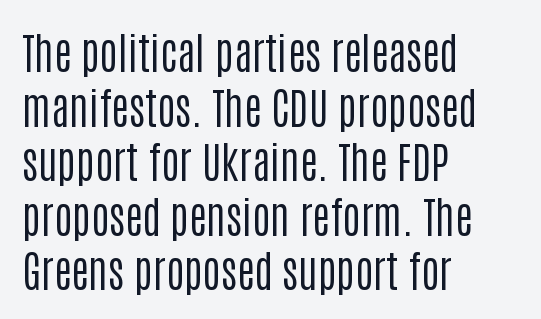
{"serif": "no", "italic": "no", "bold": "no", "weight": "regular", "width": "condensed", "stroke_contrast": "low", "x_height": "large", "monospaced": "no", "underline": "no", "align": "left", "line_spacing": "normal", "line_spacing_ratio": 1.27, "letter_spacing": "normal", "letter_spacing_em": 0.0, "glyph_px": 43}
